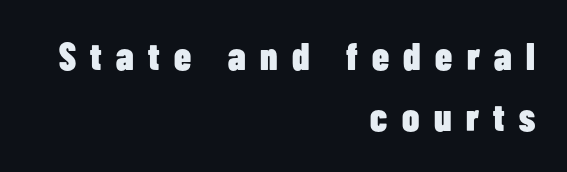
The typeface chosen for these lines omits serifs. Words float on clear page, feet unadorned. Visually the block forms a straight wall on the right and a jagged coastline on the left. The line-height multiplier appears to be the usual default.
